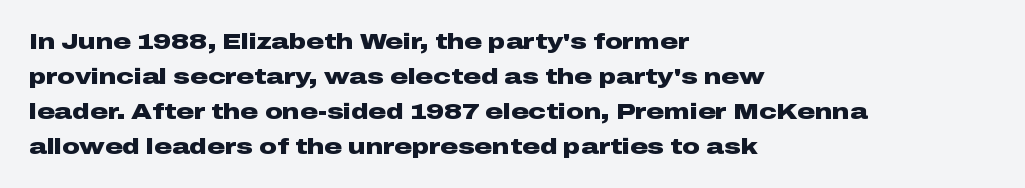
Horizontal bands of white between lines are of average thickness. The rendering keeps characters at their native spacing. Line beginnings align vertically; line endings do not. The font is running at its bold setting. No italicization has been applied; the sample stays upright.
